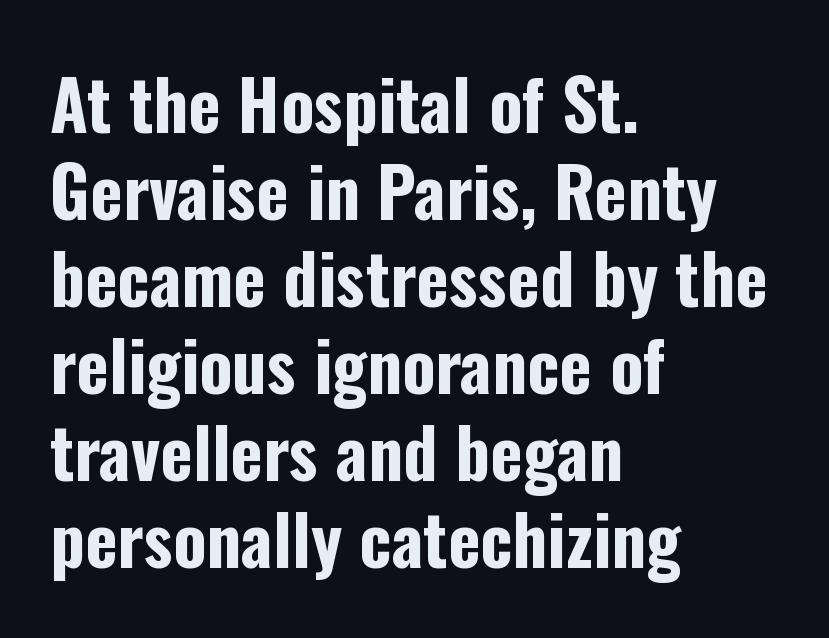
{"serif": "no", "italic": "no", "bold": "yes", "weight": "bold", "width": "condensed", "stroke_contrast": "low", "x_height": "medium", "monospaced": "no", "underline": "no", "align": "left", "line_spacing": "normal", "line_spacing_ratio": 1.26, "letter_spacing": "normal", "letter_spacing_em": 0.0, "glyph_px": 69}
